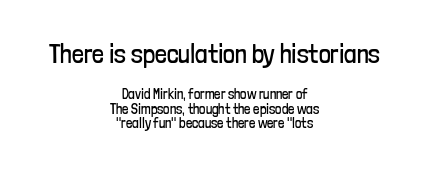
The image shows 26 px text type, upright; set centered, tight line spacing (1.02x), normal letter spacing, not underlined; the first (top) block is 1.86x larger.
